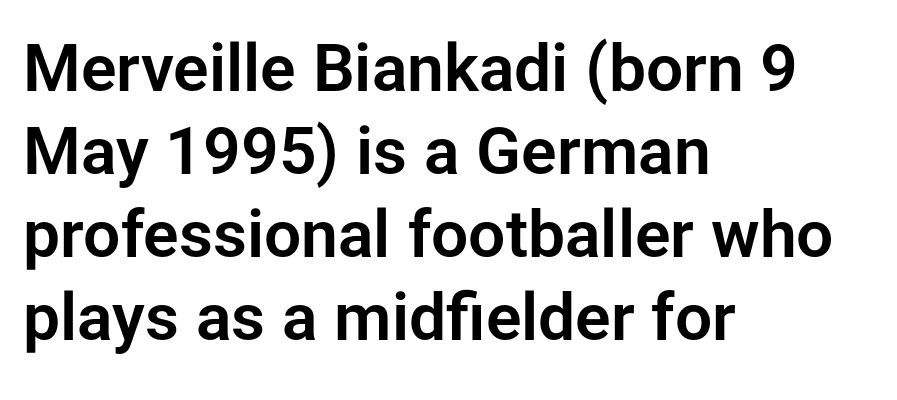
Q: Is the text italic (slanted)? A: No, it is upright.
Q: Is the typeface a serif or a sans-serif typeface? A: Sans-serif.
Q: Is the text underlined? A: No.
Q: How is the paragraph aligned? A: Left-aligned.
Q: Is the spacing between letters normal or unusually wide? A: Normal.
Q: Is the spacing between lines tight, normal or loose? A: Normal.
Q: Width (condensed, normal, or wide)? A: Normal.
Q: Stroke contrast? A: Low.
Q: x-height? A: Medium.
Q: Monospaced? A: No.
